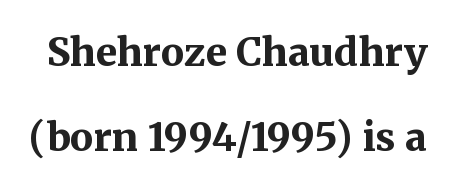
The image shows 39 px bold serif type, upright; set loose line spacing (2.17x), normal letter spacing, not underlined; medium stroke contrast and a medium x-height.
